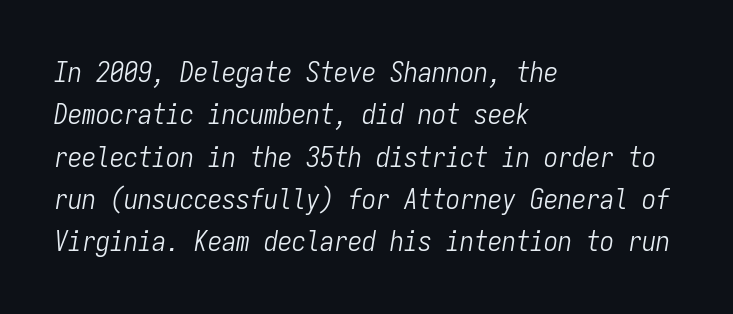
The rag falls on the right side of this text block. The specimen reads as italic at a glance. The rendering uses typewriter-style spacing with identical character cells. Check the space under the baseline: it is left empty. How would I describe the line gaps? Plain and ordinary. You could call the tracking neutral — neither tight nor loose.
